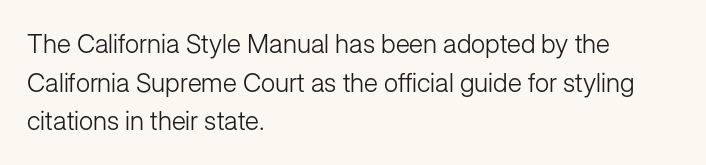
{"italic": "no", "bold": "no", "underline": "no", "align": "left", "line_spacing": "normal", "line_spacing_ratio": 1.49, "letter_spacing": "normal", "letter_spacing_em": 0.0, "glyph_px": 26}
